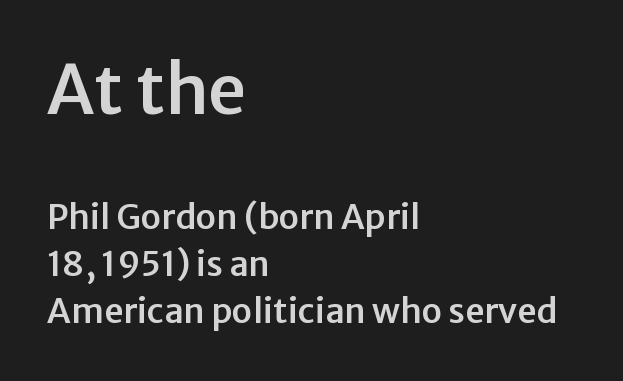
Q: Is the text italic (slanted)? A: No, it is upright.
Q: Is the typeface a serif or a sans-serif typeface? A: Sans-serif.
Q: Is the text underlined? A: No.
Q: How is the paragraph aligned? A: Left-aligned.
Q: Is the spacing between letters normal or unusually wide? A: Normal.
Q: Is the spacing between lines tight, normal or loose? A: Normal.
Q: Which block of text is set in a larger size, the first (top) or the second (bottom)? A: The first (top) one.
Q: Width (condensed, normal, or wide)? A: Normal.
Q: Stroke contrast? A: Low.
Q: x-height? A: Medium.
Q: Monospaced? A: No.
